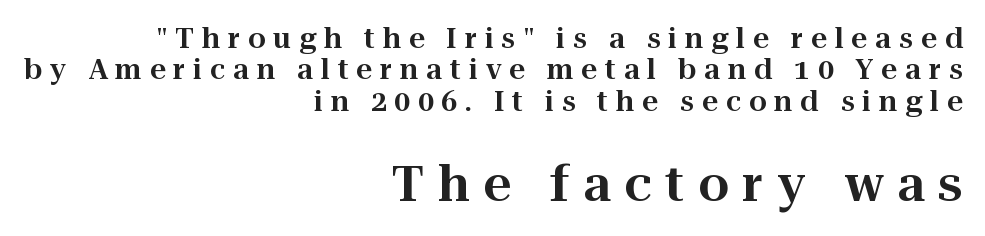
{"serif": "yes", "italic": "no", "width": "normal", "stroke_contrast": "high", "x_height": "medium", "monospaced": "no", "underline": "no", "align": "right", "line_spacing": "tight", "line_spacing_ratio": 1.12, "letter_spacing": "wide", "letter_spacing_em": 0.28, "larger_block": "second", "size_ratio": 1.75, "glyph_px": 49}
